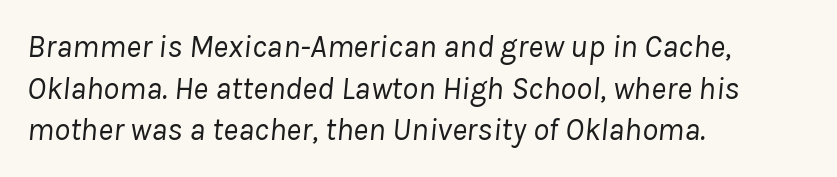
Tracking value appears to be zero — textbook default spacing. If you drew a line through each stem, it would be angled. A typesetter would call this leading conventional body-copy spacing. The passage shown is typed in a proportional face where columns would drift. Short and long lines alike share a common starting point at left.
